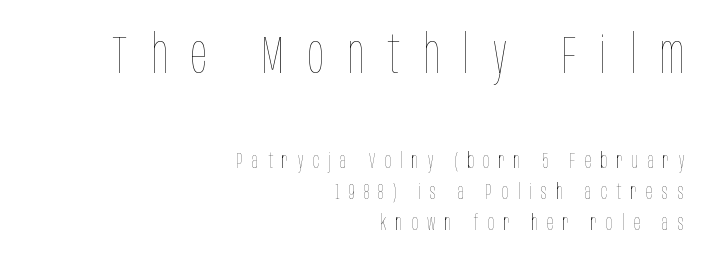
Designer's note — italics off, roman on. The letters advance in unequal steps, a hallmark of proportional type. The strip under each line holds only bare page. Stroke mass is kept to a normal reading level or below.
